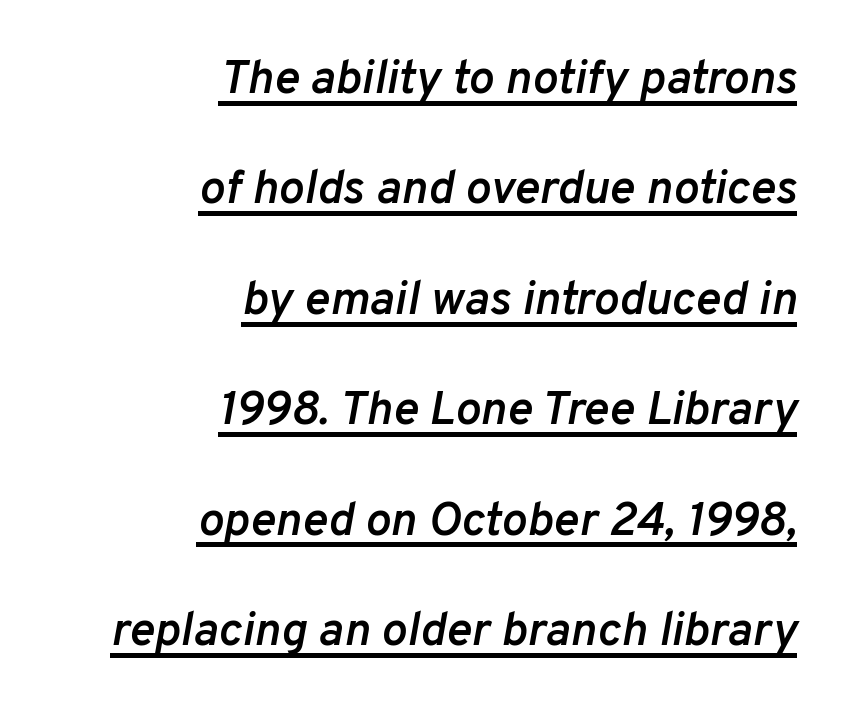
A student would call this right alignment; a typographer would say flush right, rag left. Notice how a bar underscores the lettering throughout. Caption: standard tracking, unaltered. The characters look somewhat weighty, a semibold short of true bold.
